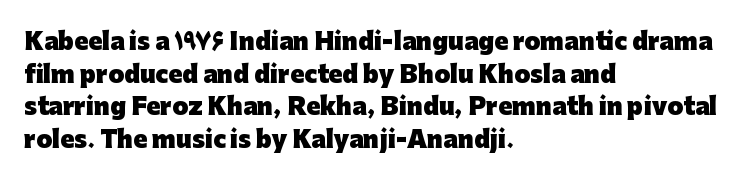
The image shows 23 px bold type, upright; set left-aligned, normal line spacing (1.42x), normal letter spacing, not underlined.
